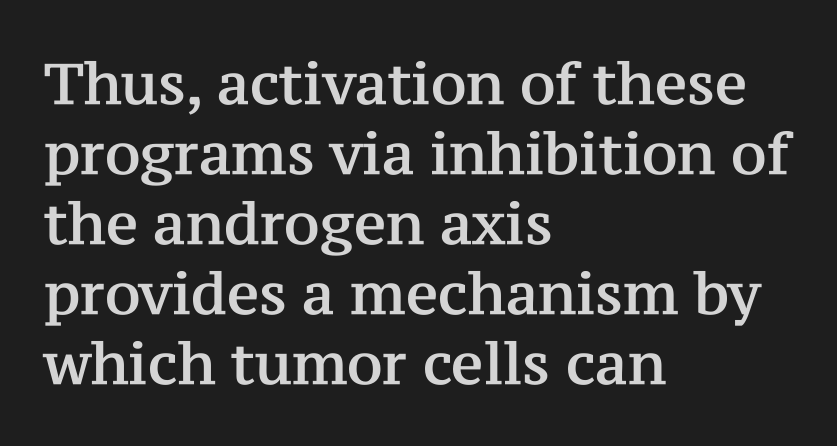
The image shows 57 px serif type, upright; set left-aligned, line spacing 1.23x, normal letter spacing, not underlined; medium stroke contrast and a medium x-height.
